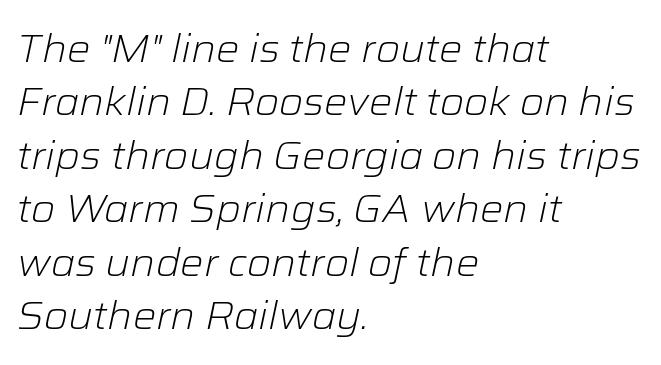
The image shows 39 px light type, italic (leaning right); set left-aligned, normal line spacing (1.37x), normal letter spacing, not underlined; low stroke contrast and a medium x-height.
